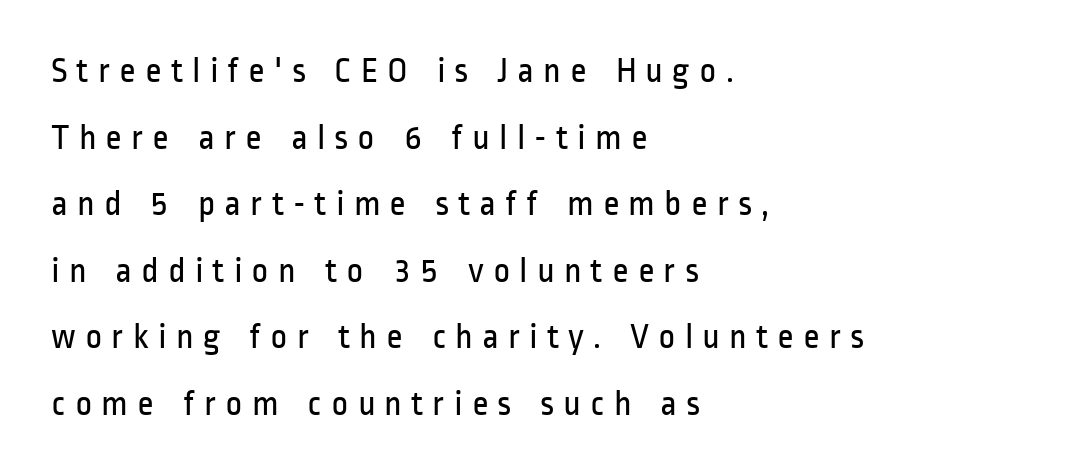
Q: Is the text bold? A: No.
Q: Is the text italic (slanted)? A: No, it is upright.
Q: Is the typeface a serif or a sans-serif typeface? A: Sans-serif.
Q: Is the text underlined? A: No.
Q: How is the paragraph aligned? A: Left-aligned.
Q: Is the spacing between letters normal or unusually wide? A: Unusually wide.
Q: Width (condensed, normal, or wide)? A: Condensed.
Q: Stroke contrast? A: Low.
Q: x-height? A: Medium.
Q: Monospaced? A: No.
